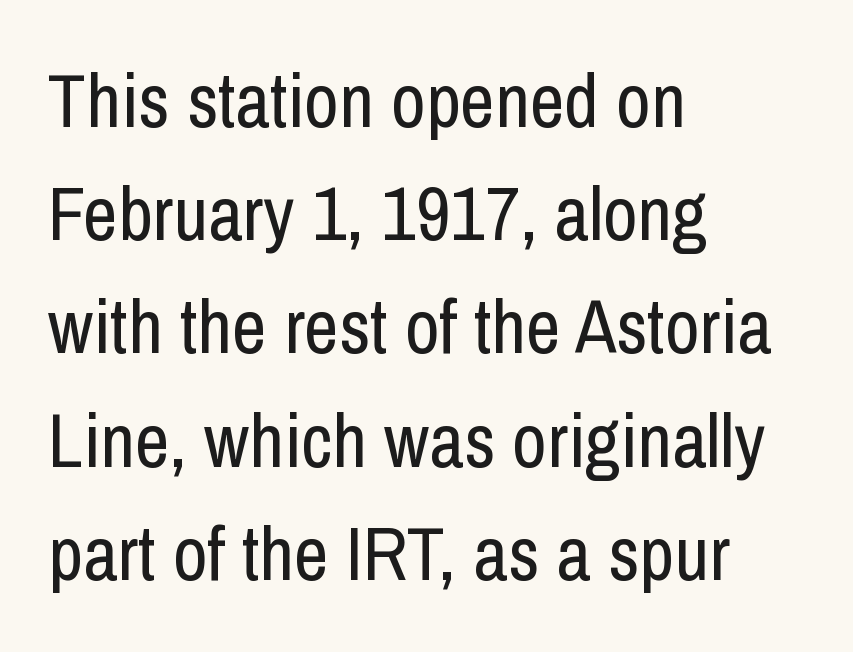
No heavy texture on the line: the type isn't bold. The setting favours the left margin, as ordinary paragraphs usually do. Beneath every word, the page is bare. Glyph-to-glyph distance matches everyday printed text. Honestly, the row spacing looks completely unremarkable. The rendering uses natural spacing where letterforms have individual widths.
